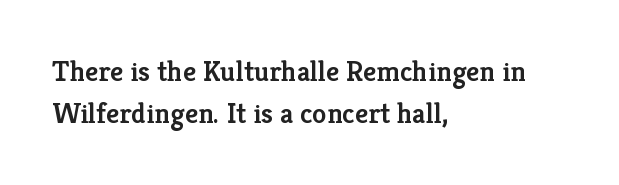
{"serif": "yes", "italic": "no", "bold": "semi", "weight": "semibold", "width": "normal", "stroke_contrast": "low", "x_height": "medium", "monospaced": "no", "underline": "no", "align": "left", "line_spacing": "normal", "line_spacing_ratio": 1.46, "letter_spacing": "normal", "letter_spacing_em": 0.0, "glyph_px": 29}
